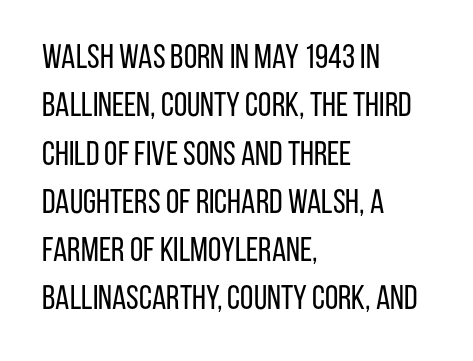
Look at the tracking — it's just the regular setting, nothing added. The typeface chosen for these lines omits serifs. The area under the type is left untouched. Is this a fixed-width face? No — the glyphs have proportional, varying widths. This block has exactly the height ordinary leading produces.
